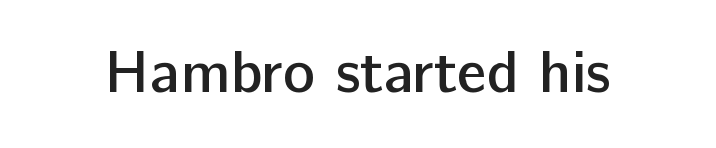
Q: Is the text bold? A: Semi-bold.
Q: Is the text italic (slanted)? A: No, it is upright.
Q: Is the typeface a serif or a sans-serif typeface? A: Sans-serif.
Q: Is the text underlined? A: No.
Q: Is the spacing between letters normal or unusually wide? A: Normal.
Q: Width (condensed, normal, or wide)? A: Normal.
Q: Stroke contrast? A: Low.
Q: x-height? A: Medium.
Q: Monospaced? A: No.
